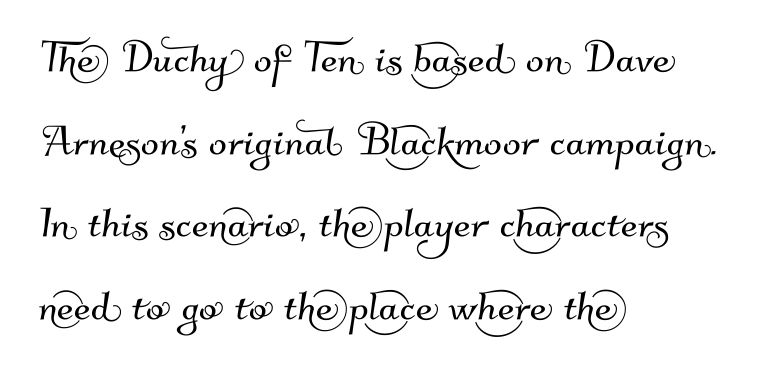
I'd call this a sans setting — the letters go barefoot. One-word summary of the alignment: left. The designer left line spacing at the default. Standard letterfit; no display-style spreading of the glyphs. Plain, unruled lines of type. These lines are rendered in a variable-pitch font.
